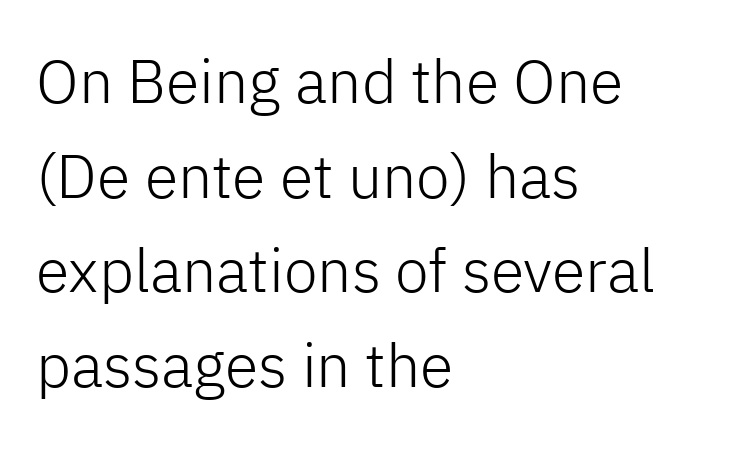
{"serif": "no", "italic": "no", "bold": "no", "weight": "light", "width": "normal", "stroke_contrast": "low", "x_height": "medium", "monospaced": "no", "underline": "no", "align": "left", "line_spacing": "normal", "line_spacing_ratio": 1.55, "letter_spacing": "normal", "letter_spacing_em": 0.0, "glyph_px": 61}
